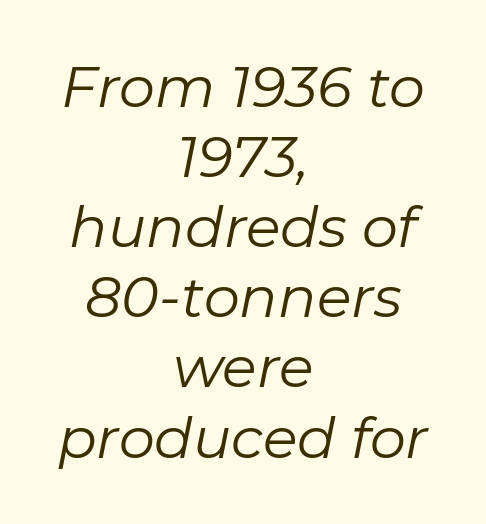
The image shows 57 px regular-weight type, italic (leaning right); set centered, line spacing 1.23x, normal letter spacing, not underlined; low stroke contrast and a medium x-height.
